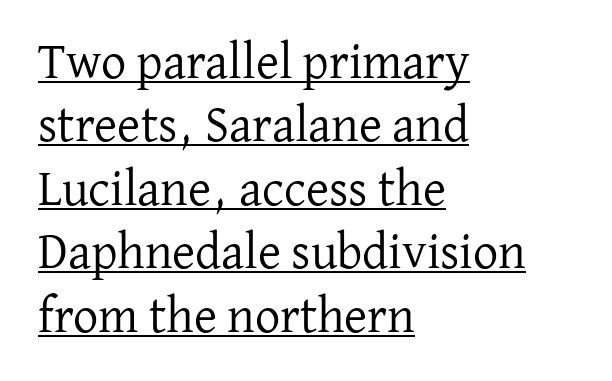
Unbolded letterforms with no extra heft. Normally led — the rows are evenly, conventionally spaced. These characters rest on top of a visible drawn line. The passage shown is typed in a proportional face where columns would drift. In terms of posture, this sample is upright. This rendering uses left alignment, leaving the right contour irregular.
